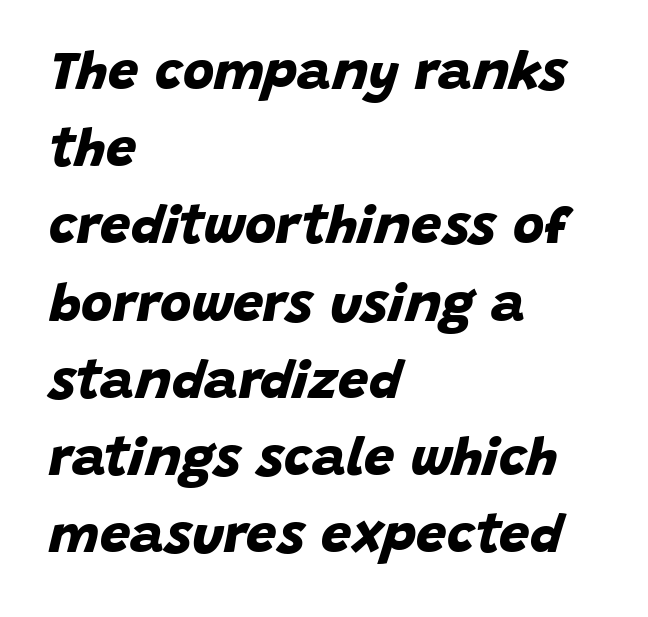
{"serif": "no", "bold": "yes", "weight": "bold", "width": "normal", "stroke_contrast": "low", "x_height": "large", "monospaced": "no", "underline": "no", "align": "left", "line_spacing": "normal", "line_spacing_ratio": 1.43, "letter_spacing": "normal", "letter_spacing_em": 0.0, "glyph_px": 54}
